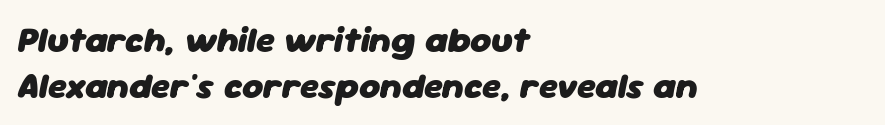
The lines in this sample share a left origin and differ only in where they stop. Italic: yes, the glyphs are oblique. Default kerning and tracking; the words read as compact shapes. How would I describe the line gaps? Plain and ordinary.
